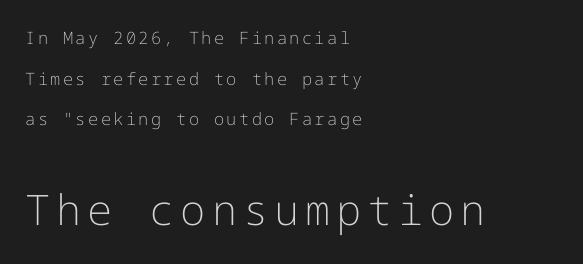
{"serif": "no", "italic": "no", "bold": "no", "weight": "light", "width": "normal", "stroke_contrast": "low", "x_height": "medium", "underline": "no", "align": "left", "line_spacing": "loose", "line_spacing_ratio": 2.39, "larger_block": "second", "size_ratio": 2.47, "glyph_px": 42}
